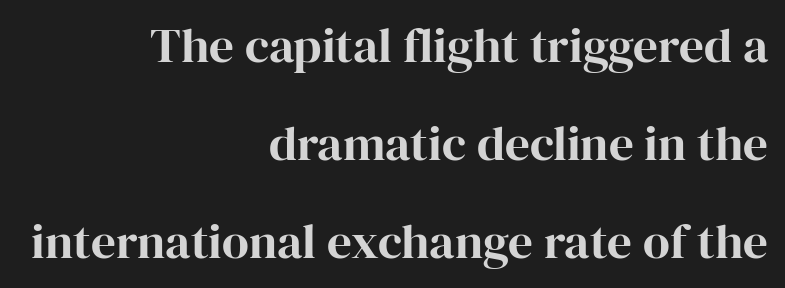
Q: Is the text italic (slanted)? A: No, it is upright.
Q: Is the typeface a serif or a sans-serif typeface? A: Serif.
Q: Is the text underlined? A: No.
Q: How is the paragraph aligned? A: Right-aligned.
Q: Is the spacing between letters normal or unusually wide? A: Normal.
Q: Is the spacing between lines tight, normal or loose? A: Loose.
Q: Width (condensed, normal, or wide)? A: Normal.
Q: Stroke contrast? A: High.
Q: x-height? A: Medium.
Q: Monospaced? A: No.
